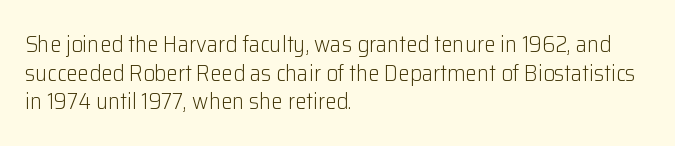
The lines sit at an ordinary, default distance from one another. The text block is weighted toward the left margin, trailing off unevenly rightward. Tracking value appears to be zero — textbook default spacing. Has an underline been added? It has not. Stroke mass is kept to a normal reading level or below.
